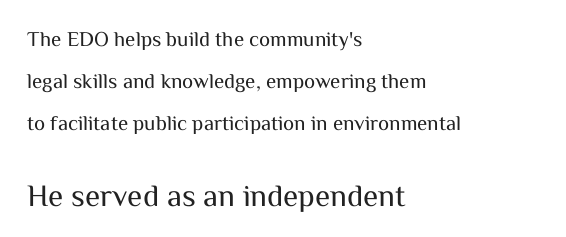
Q: Is the text bold? A: No.
Q: Is the text italic (slanted)? A: No, it is upright.
Q: Is the typeface a serif or a sans-serif typeface? A: Sans-serif.
Q: Is the text underlined? A: No.
Q: How is the paragraph aligned? A: Left-aligned.
Q: Is the spacing between letters normal or unusually wide? A: Normal.
Q: Is the spacing between lines tight, normal or loose? A: Loose.
Q: Which block of text is set in a larger size, the first (top) or the second (bottom)? A: The second (bottom) one.
Q: Width (condensed, normal, or wide)? A: Normal.
Q: Stroke contrast? A: Medium.
Q: x-height? A: Medium.
Q: Monospaced? A: No.
